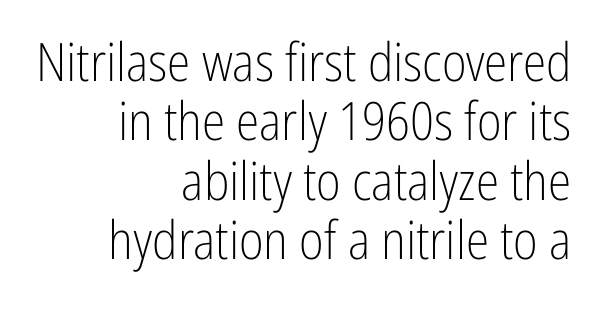
Q: Is the text bold? A: No.
Q: Is the text italic (slanted)? A: No, it is upright.
Q: Is the typeface a serif or a sans-serif typeface? A: Sans-serif.
Q: Is the text underlined? A: No.
Q: How is the paragraph aligned? A: Right-aligned.
Q: Is the spacing between letters normal or unusually wide? A: Normal.
Q: Is the spacing between lines tight, normal or loose? A: Tight.
Q: Width (condensed, normal, or wide)? A: Condensed.
Q: Stroke contrast? A: Low.
Q: x-height? A: Medium.
Q: Monospaced? A: No.
